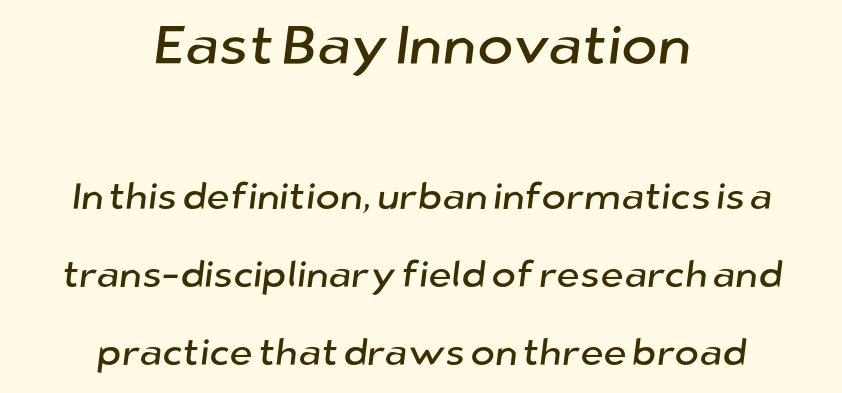
The image shows 55 px sans-serif type; set centered, loose line spacing (2.1x), normal letter spacing, not underlined; the first (top) block is 1.49x larger; low stroke contrast and a medium x-height.
